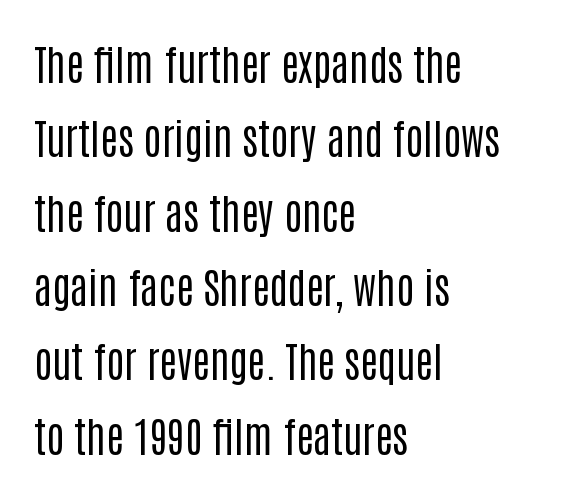
Q: Is the text bold? A: No.
Q: Is the text italic (slanted)? A: No, it is upright.
Q: Is the typeface a serif or a sans-serif typeface? A: Sans-serif.
Q: Is the text underlined? A: No.
Q: How is the paragraph aligned? A: Left-aligned.
Q: Is the spacing between letters normal or unusually wide? A: Normal.
Q: Width (condensed, normal, or wide)? A: Condensed.
Q: Stroke contrast? A: Low.
Q: x-height? A: Large.
Q: Monospaced? A: No.
